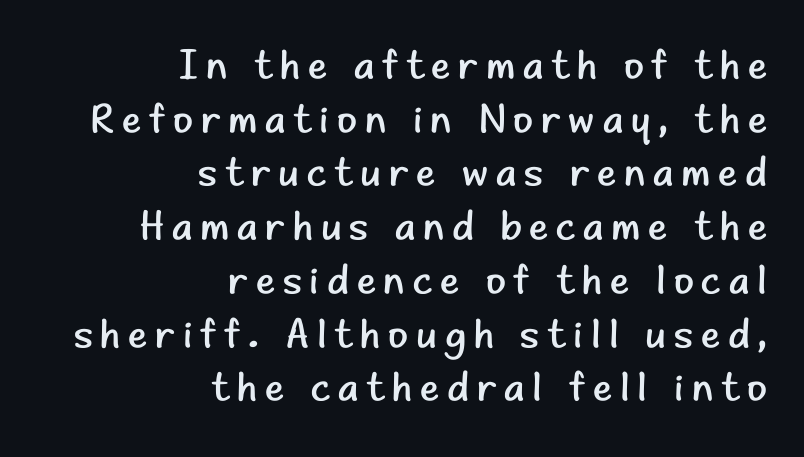
The image shows 41 px regular-weight sans-serif type, upright; set right-aligned, normal line spacing (1.31x), not underlined; low stroke contrast and a small x-height.
